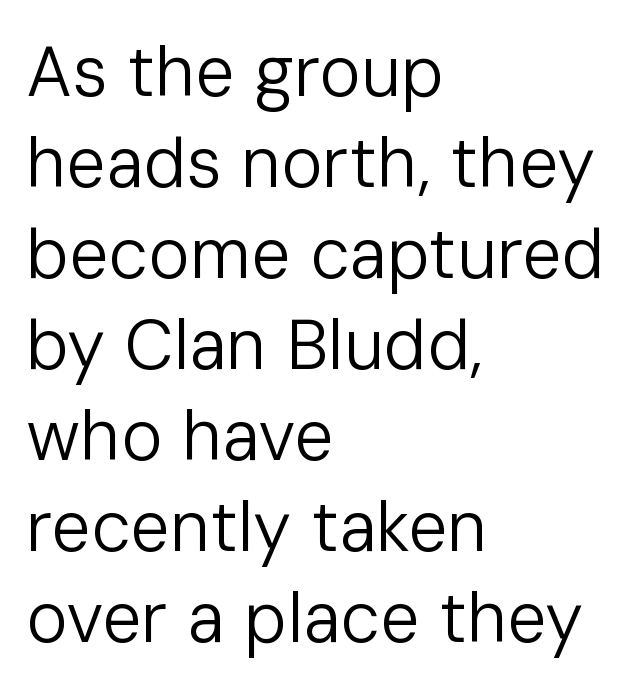
Q: Is the text bold? A: No.
Q: Is the text italic (slanted)? A: No, it is upright.
Q: Is the typeface a serif or a sans-serif typeface? A: Sans-serif.
Q: Is the text underlined? A: No.
Q: How is the paragraph aligned? A: Left-aligned.
Q: Is the spacing between letters normal or unusually wide? A: Normal.
Q: Is the spacing between lines tight, normal or loose? A: Normal.
Q: Width (condensed, normal, or wide)? A: Normal.
Q: Stroke contrast? A: Low.
Q: x-height? A: Medium.
Q: Monospaced? A: No.
